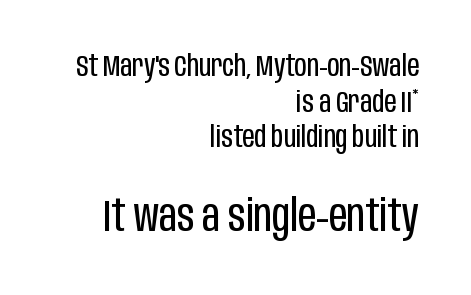
{"serif": "no", "italic": "no", "bold": "no", "weight": "regular", "width": "condensed", "stroke_contrast": "low", "x_height": "large", "monospaced": "no", "underline": "no", "align": "right", "line_spacing_ratio": 1.19, "letter_spacing": "normal", "letter_spacing_em": 0.0, "larger_block": "second", "size_ratio": 1.5, "glyph_px": 45}
